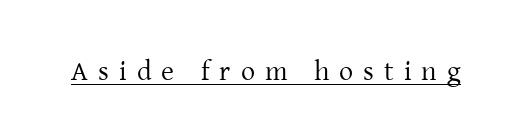
The image shows 28 px regular-weight serif type, upright; set unusually wide letter spacing (+0.36 em), underlined; low stroke contrast and a medium x-height.
